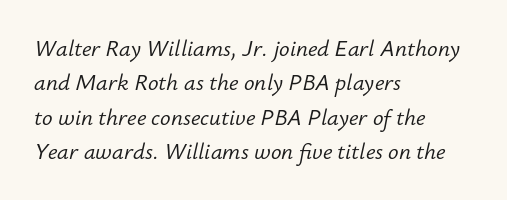
The image shows 22 px text type, italic (leaning right); set left-aligned, normal line spacing (1.56x), normal letter spacing, not underlined.
